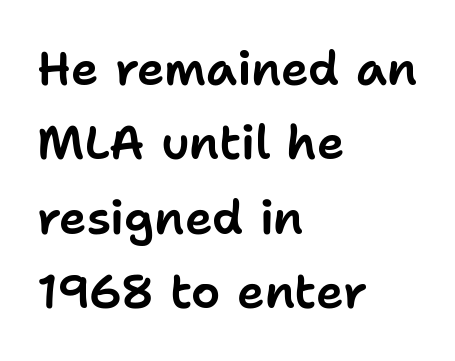
These lines are set flush left with a ragged right edge. This sample has the flowing, uneven cadence of proportional lettering. Each word holds together tightly as a unit, with standard inter-letter gaps. Descender tails drop into unmarked territory.
